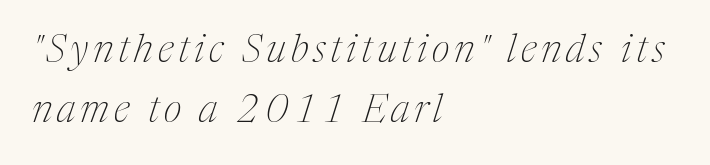
Left-aligned paragraph, ragged on the right. I'd call this a serif setting — the letters wear small feet. Spacing verdict: proportional, widths tailored to each character. Evenly set lines give the paragraph a standard silhouette. Yep, that's italic — everything's leaning.
